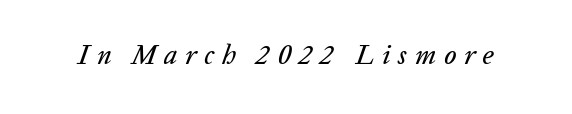
The passage shown has open, widely tracked lettering throughout. Beneath every word, the page is bare. Posture: slanted.
